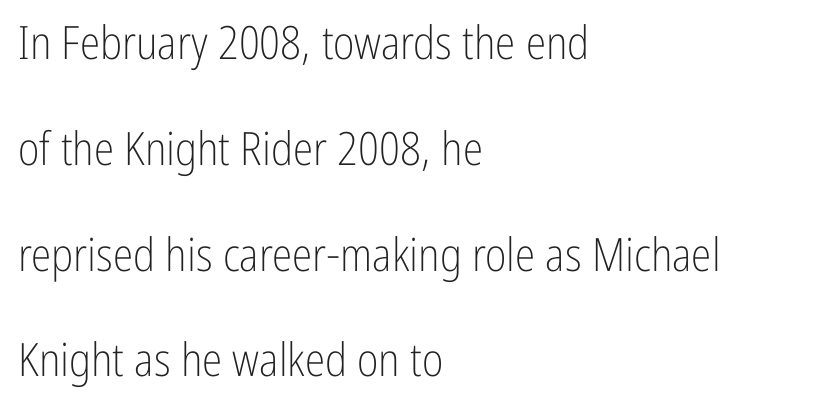
These lines were composed using upright roman letters. Descenders hang freely into open space. The paragraph has a hard left edge and a soft right edge. The passage shown is typeset with a sans-serif family. Here the glyphs are tracked normally, forming tight word shapes.
